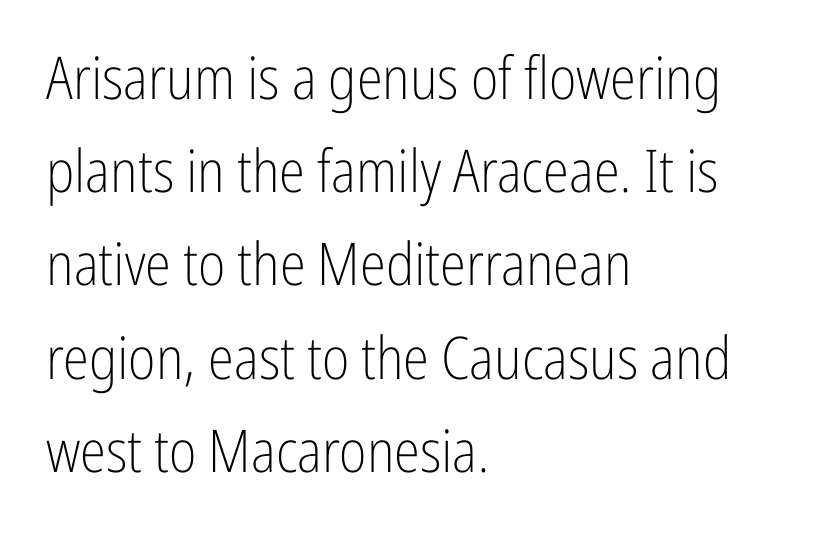
The image shows 59 px light, condensed sans-serif type, upright; set left-aligned, normal line spacing (1.58x), normal letter spacing, not underlined; low stroke contrast and a medium x-height.
